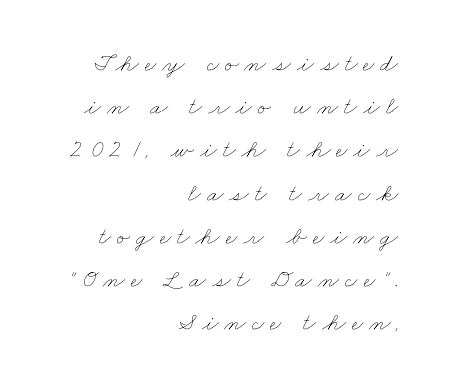
{"bold": "no", "underline": "no", "align": "right", "line_spacing_ratio": 1.73, "letter_spacing": "wide", "letter_spacing_em": 0.23, "glyph_px": 25}
